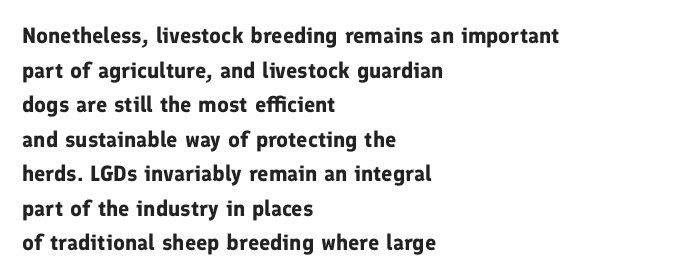
Q: Is the text bold? A: Yes.
Q: Is the text italic (slanted)? A: No, it is upright.
Q: Is the text underlined? A: No.
Q: How is the paragraph aligned? A: Left-aligned.
Q: Is the spacing between letters normal or unusually wide? A: Normal.
Q: Is the spacing between lines tight, normal or loose? A: Normal.
